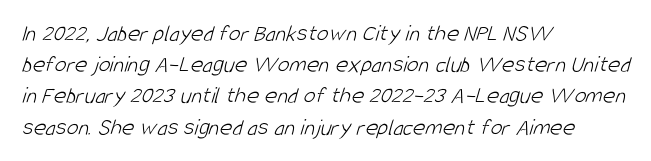
{"bold": "no", "underline": "no", "align": "left", "line_spacing": "normal", "line_spacing_ratio": 1.3, "letter_spacing": "normal", "letter_spacing_em": 0.0, "glyph_px": 24}
